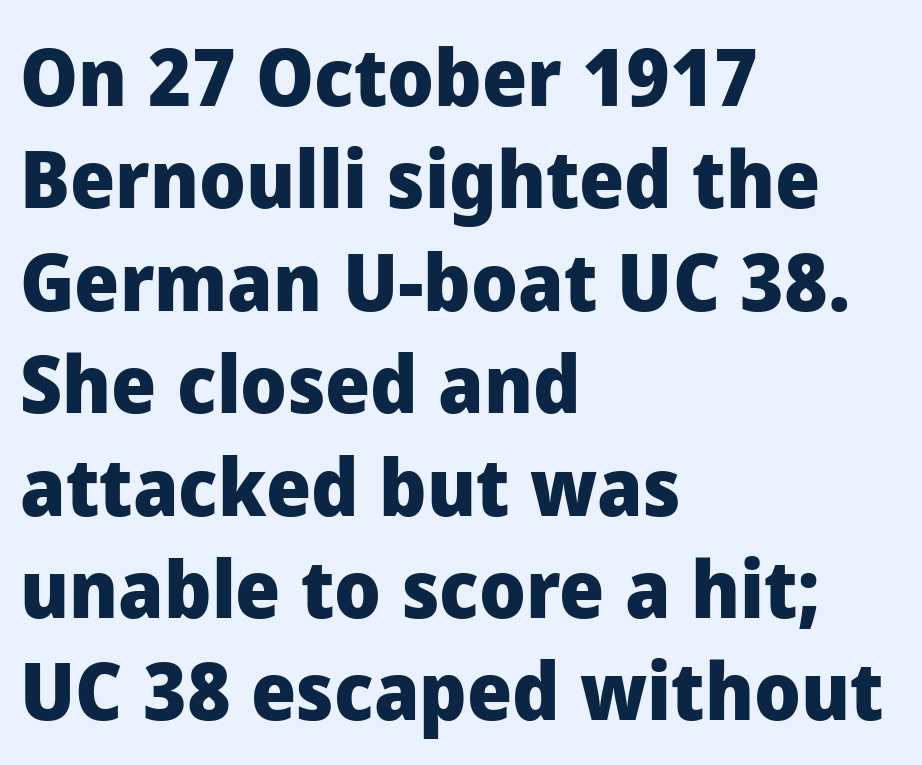
Q: Is the text bold? A: Yes.
Q: Is the text italic (slanted)? A: No, it is upright.
Q: Is the typeface a serif or a sans-serif typeface? A: Sans-serif.
Q: Is the text underlined? A: No.
Q: How is the paragraph aligned? A: Left-aligned.
Q: Is the spacing between letters normal or unusually wide? A: Normal.
Q: Is the spacing between lines tight, normal or loose? A: Normal.
Q: Width (condensed, normal, or wide)? A: Normal.
Q: Stroke contrast? A: Low.
Q: x-height? A: Medium.
Q: Monospaced? A: No.
